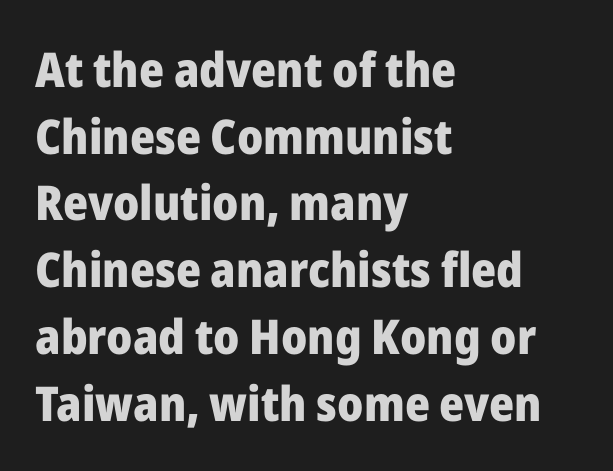
The ragged edge is on the right, which tells us the setting is flush left. I'd call this a sans setting — the letters go barefoot. This rendering features lettering with no underline. Note the varied advance widths — an 'i' is clearly narrower than an 'm'. A roman cut, with each character standing at attention.
